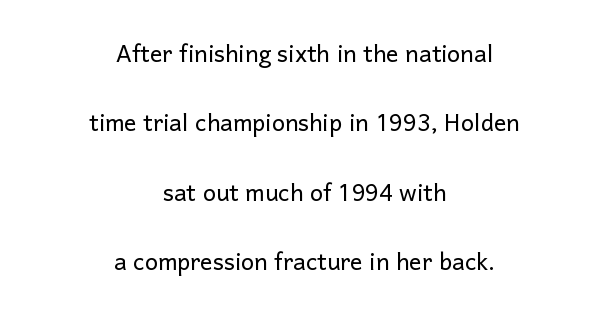
{"serif": "no", "italic": "no", "bold": "no", "weight": "light", "width": "normal", "stroke_contrast": "low", "x_height": "medium", "monospaced": "no", "underline": "no", "align": "center", "line_spacing": "loose", "line_spacing_ratio": 2.24, "letter_spacing": "normal", "letter_spacing_em": 0.0, "glyph_px": 31}
